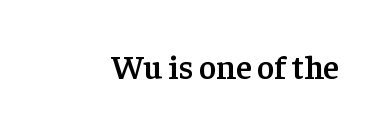
The image shows 33 px semibold serif type, upright; set normal letter spacing, not underlined; low stroke contrast and a medium x-height.
